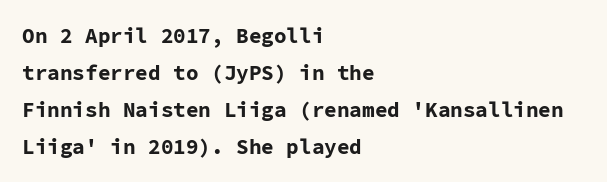
Q: Is the text bold? A: Yes.
Q: Is the text italic (slanted)? A: No, it is upright.
Q: Is the text underlined? A: No.
Q: How is the paragraph aligned? A: Left-aligned.
Q: Is the spacing between letters normal or unusually wide? A: Normal.
